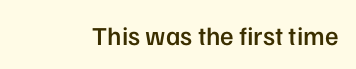
Ascenders rise straight up at ninety degrees. The typesetting leans somewhat heavy: a semibold. Observe the ordinary spacing: letters are neighbours, not strangers. Only glyphs here, with clear space below each row.
